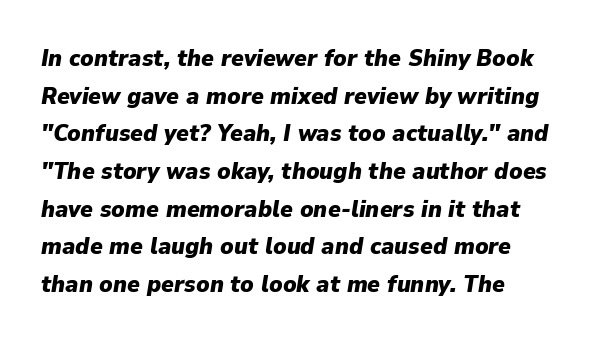
The image shows 24 px bold type, italic (leaning right); set left-aligned, normal line spacing (1.57x), normal letter spacing, not underlined.
